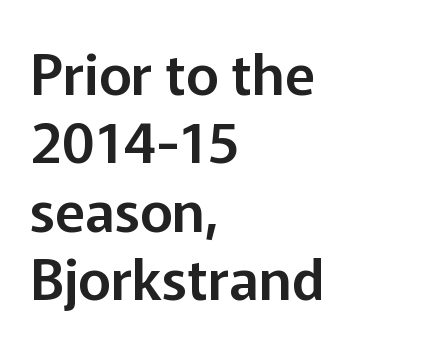
You can tell from the bare stems that sans-serif type was used. The rendering uses natural spacing where letterforms have individual widths. Every character sits straight up, as roman type does. Nobody drew a line under any word here.
